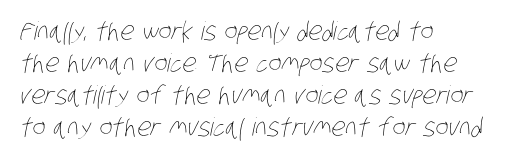
The typeface has the unassuming heft of standard copy or less. Spacing between characters is what you'd get straight out of the box. Short and long lines alike share a common starting point at left. Does the leading feel generous? No, just average.
